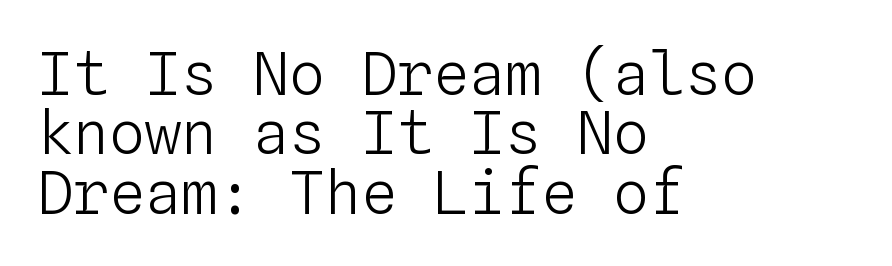
The font is comparable to plain body text, perhaps lighter. Here the designer chose a console-style face with uniform glyph widths. The passage shown is not underscored anywhere. Ordinary non-slanted type is in use. Does the copy run flush right? No — it runs flush left. Is the letter spacing exaggerated? No — it looks like the ordinary default.
